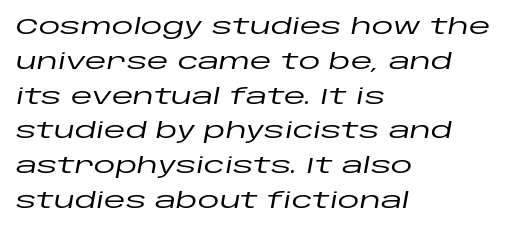
The face used here has a pronounced slope to its letters. The setting favours the left margin, as ordinary paragraphs usually do. Has an underline been added? It has not. The leading is moderate, giving the passage an even texture.
